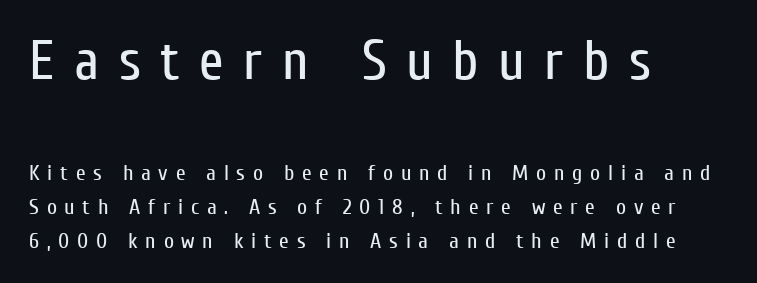
The image shows 56 px regular-weight, condensed sans-serif type, upright; set left-aligned, normal line spacing (1.54x), unusually wide letter spacing (+0.35 em), not underlined; the first (top) block is 2.55x larger; low stroke contrast and a medium x-height.
